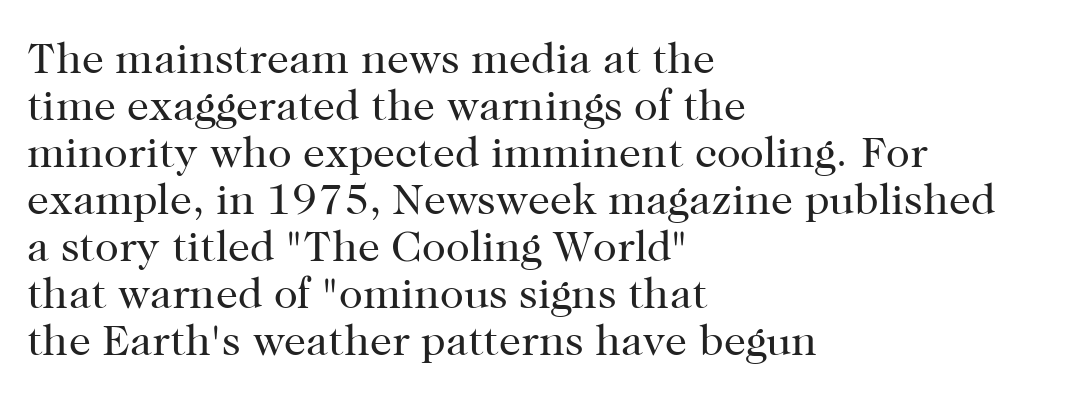
Q: Is the text bold? A: No.
Q: Is the text italic (slanted)? A: No, it is upright.
Q: Is the typeface a serif or a sans-serif typeface? A: Serif.
Q: Is the text underlined? A: No.
Q: How is the paragraph aligned? A: Left-aligned.
Q: Is the spacing between letters normal or unusually wide? A: Normal.
Q: Is the spacing between lines tight, normal or loose? A: Tight.
Q: Width (condensed, normal, or wide)? A: Normal.
Q: Stroke contrast? A: High.
Q: x-height? A: Medium.
Q: Monospaced? A: No.
